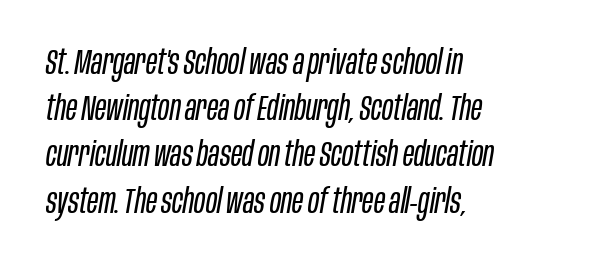
{"italic": "yes", "lean": "right", "slant_degrees": 10, "bold": "no", "weight": "regular", "width": "condensed", "stroke_contrast": "low", "x_height": "large", "monospaced": "no", "underline": "no", "align": "left", "line_spacing": "normal", "line_spacing_ratio": 1.36, "letter_spacing": "normal", "letter_spacing_em": 0.0, "glyph_px": 34}
